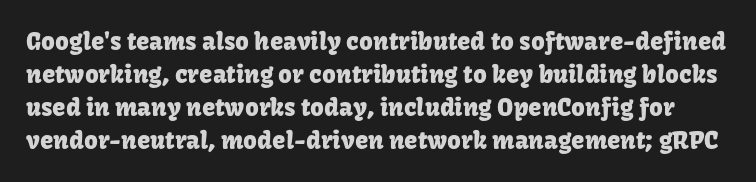
Q: Is the text italic (slanted)? A: No, it is upright.
Q: Is the text underlined? A: No.
Q: Is the spacing between letters normal or unusually wide? A: Normal.
Q: Is the spacing between lines tight, normal or loose? A: Normal.
